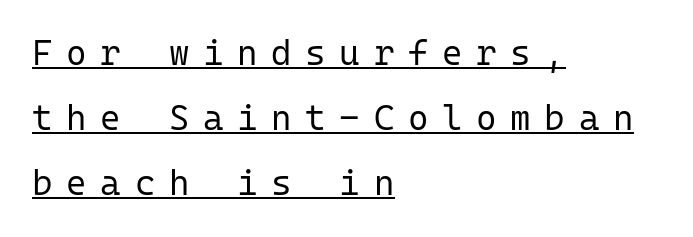
{"serif": "no", "italic": "no", "bold": "no", "weight": "regular", "width": "normal", "stroke_contrast": "low", "x_height": "medium", "monospaced": "yes", "underline": "yes", "align": "left", "line_spacing_ratio": 1.86, "letter_spacing": "wide", "letter_spacing_em": 0.39, "glyph_px": 35}
